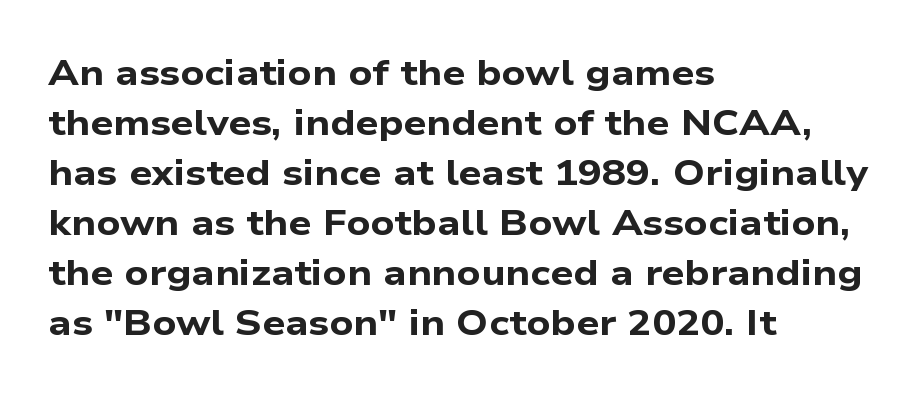
The gaps between neighbouring characters are ordinary and unremarkable. These lines are rendered in a variable-pitch font. Compared with a centered layout, this one pins lines to the left instead. No word sits above an underline. Vertical spacing — default. The text was rendered using a sans face with plain stroke endings.
